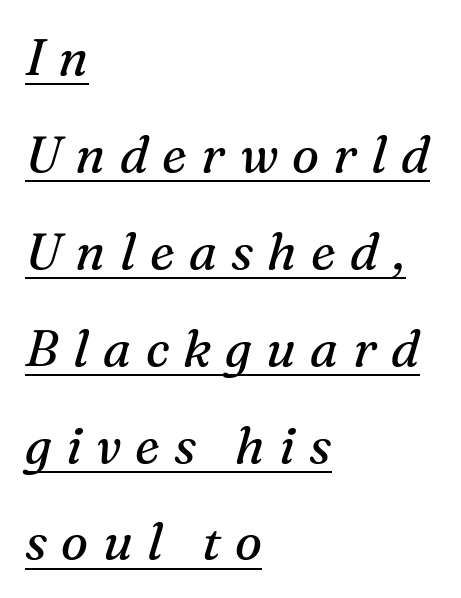
Q: Is the text bold? A: No.
Q: Is the text italic (slanted)? A: Yes, it leans right by about 16 degrees.
Q: Is the typeface a serif or a sans-serif typeface? A: Serif.
Q: Is the text underlined? A: Yes.
Q: How is the paragraph aligned? A: Left-aligned.
Q: Is the spacing between letters normal or unusually wide? A: Unusually wide.
Q: Is the spacing between lines tight, normal or loose? A: Loose.
Q: Width (condensed, normal, or wide)? A: Normal.
Q: Stroke contrast? A: Medium.
Q: x-height? A: Medium.
Q: Monospaced? A: No.
